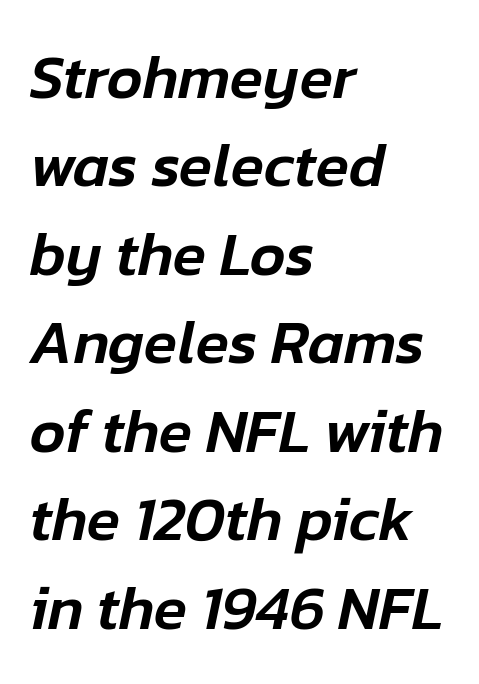
The image shows 61 px text type, italic (leaning right); set left-aligned, normal line spacing (1.45x), normal letter spacing, not underlined; low stroke contrast and a medium x-height.
